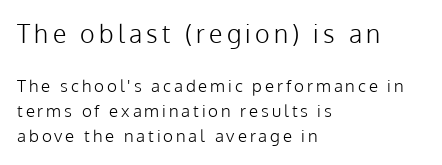
The glyphs are unaccompanied by any horizontal stroke below them. Look at the glyph heights: the upper group is clearly the bigger setting. Regarding leading, the lines here are spaced in the standard way. Layout note: lines flush left.
